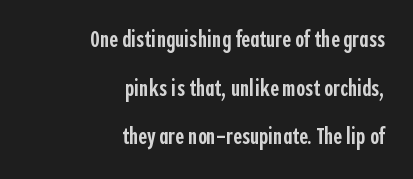
Nope, not italic — everything's standing straight. The passage shown stacks its lines with a broad gap. Standard letterfit; no display-style spreading of the glyphs. The passage shown is not underscored anywhere.
